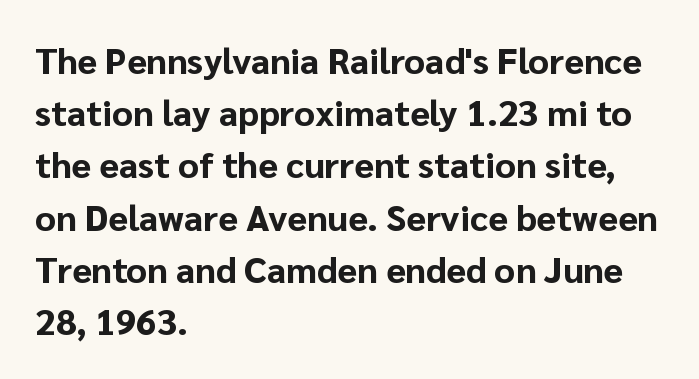
Does the weight exceed regular? Yes, all the way to bold. You could not count columns in this text — the font is proportionally spaced. A roman cut, with each character standing at attention. In terms of letterform style, serifs are entirely absent. A classic flush-left, rag-right setting is used for this passage. Underlining? Definitely not there.
